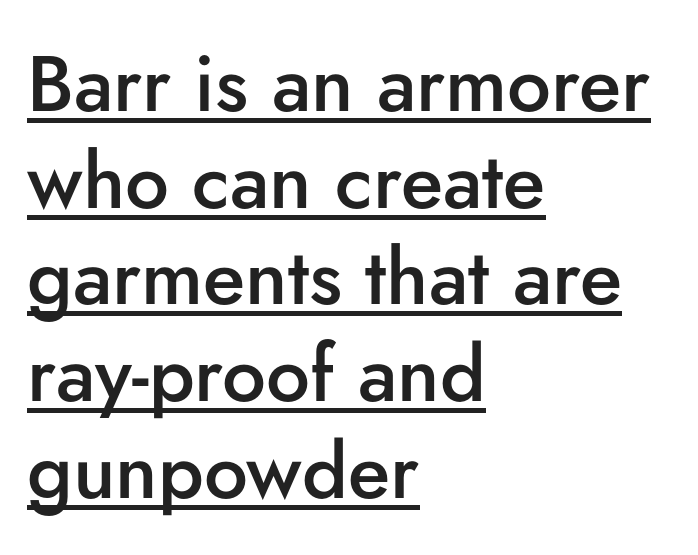
Q: Is the text bold? A: Semi-bold.
Q: Is the text italic (slanted)? A: No, it is upright.
Q: Is the typeface a serif or a sans-serif typeface? A: Sans-serif.
Q: Is the text underlined? A: Yes.
Q: How is the paragraph aligned? A: Left-aligned.
Q: Is the spacing between letters normal or unusually wide? A: Normal.
Q: Width (condensed, normal, or wide)? A: Normal.
Q: Stroke contrast? A: Low.
Q: x-height? A: Small.
Q: Monospaced? A: No.
